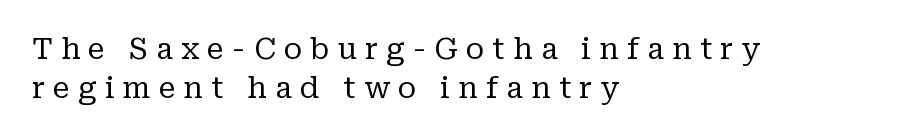
Q: Is the text bold? A: No.
Q: Is the text italic (slanted)? A: No, it is upright.
Q: Is the typeface a serif or a sans-serif typeface? A: Serif.
Q: Is the text underlined? A: No.
Q: How is the paragraph aligned? A: Left-aligned.
Q: Is the spacing between letters normal or unusually wide? A: Unusually wide.
Q: Is the spacing between lines tight, normal or loose? A: Normal.
Q: Width (condensed, normal, or wide)? A: Normal.
Q: Stroke contrast? A: Low.
Q: x-height? A: Medium.
Q: Monospaced? A: No.
